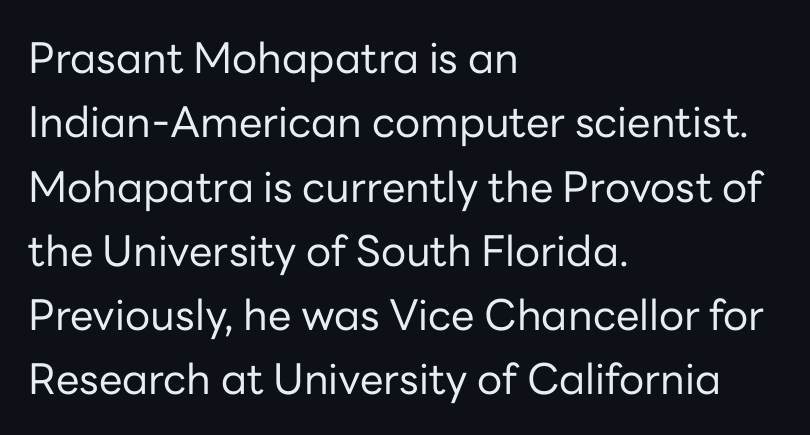
Q: Is the text bold? A: No.
Q: Is the text italic (slanted)? A: No, it is upright.
Q: Is the typeface a serif or a sans-serif typeface? A: Sans-serif.
Q: Is the text underlined? A: No.
Q: How is the paragraph aligned? A: Left-aligned.
Q: Is the spacing between letters normal or unusually wide? A: Normal.
Q: Is the spacing between lines tight, normal or loose? A: Normal.
Q: Width (condensed, normal, or wide)? A: Normal.
Q: Stroke contrast? A: Low.
Q: x-height? A: Medium.
Q: Monospaced? A: No.
